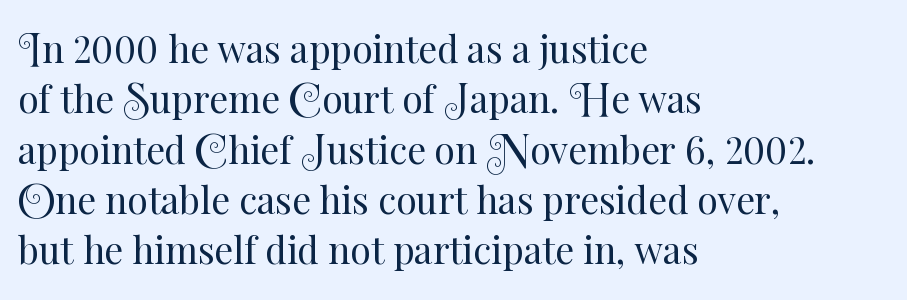
The image shows 37 px regular-weight type, upright; set left-aligned, normal line spacing (1.36x), normal letter spacing, not underlined; medium stroke contrast and a small x-height.
